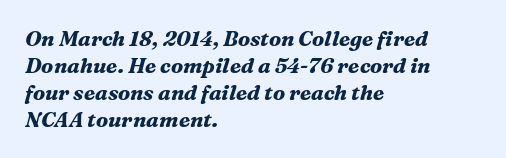
Q: Is the text bold? A: Yes.
Q: Is the text italic (slanted)? A: Yes, it leans right by about 16 degrees.
Q: Is the text underlined? A: No.
Q: How is the paragraph aligned? A: Left-aligned.
Q: Is the spacing between letters normal or unusually wide? A: Normal.
Q: Is the spacing between lines tight, normal or loose? A: Normal.
